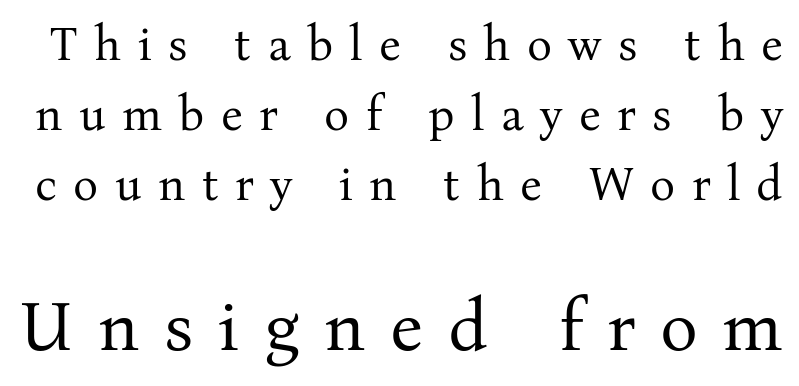
{"serif": "yes", "italic": "no", "bold": "no", "weight": "regular", "width": "normal", "stroke_contrast": "medium", "x_height": "medium", "monospaced": "no", "underline": "no", "line_spacing": "normal", "line_spacing_ratio": 1.49, "letter_spacing": "wide", "letter_spacing_em": 0.35, "larger_block": "second", "size_ratio": 1.51, "glyph_px": 71}
